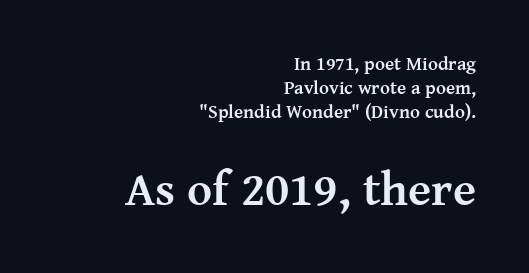
Q: Is the text bold? A: Yes.
Q: Is the text italic (slanted)? A: No, it is upright.
Q: Is the typeface a serif or a sans-serif typeface? A: Serif.
Q: Is the text underlined? A: No.
Q: How is the paragraph aligned? A: Right-aligned.
Q: Is the spacing between letters normal or unusually wide? A: Normal.
Q: Is the spacing between lines tight, normal or loose? A: Normal.
Q: Which block of text is set in a larger size, the first (top) or the second (bottom)? A: The second (bottom) one.
Q: Width (condensed, normal, or wide)? A: Normal.
Q: Stroke contrast? A: Medium.
Q: x-height? A: Medium.
Q: Monospaced? A: No.
